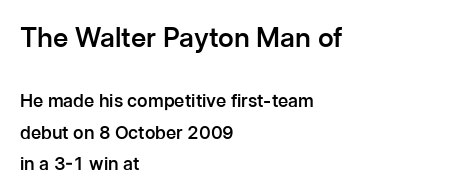
The image shows 27 px text type, upright; set left-aligned, line spacing 1.76x, normal letter spacing, not underlined; the first (top) block is 1.5x larger.
